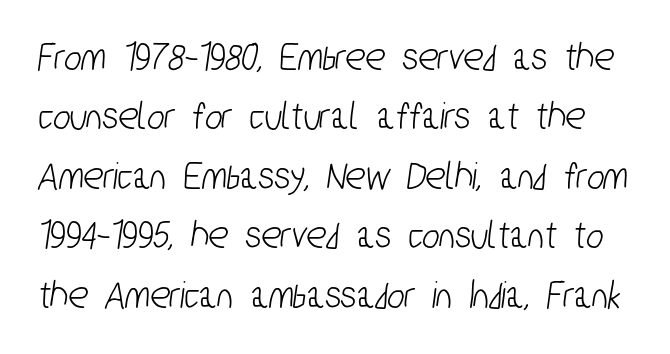
Q: Is the typeface a serif or a sans-serif typeface? A: Sans-serif.
Q: Is the text underlined? A: No.
Q: Is the spacing between letters normal or unusually wide? A: Normal.
Q: Is the spacing between lines tight, normal or loose? A: Normal.
Q: Width (condensed, normal, or wide)? A: Condensed.
Q: Stroke contrast? A: Low.
Q: x-height? A: Medium.
Q: Monospaced? A: No.
